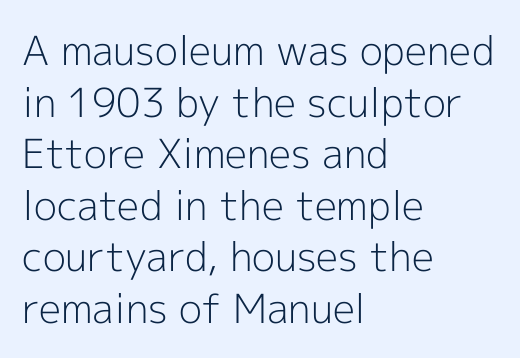
The rendering shows plain stroke endings on the letterforms — a sans-serif design. The block of text has a typical density, with ordinary space between rows. Every row of glyphs begins at an identical x-position on the left. Default kerning and tracking; the words read as compact shapes.
